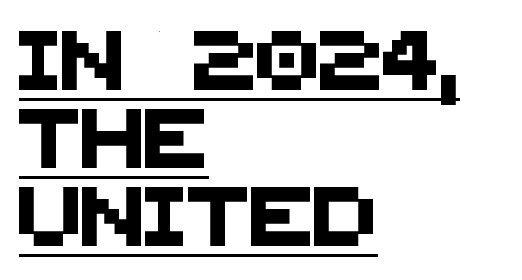
Q: Is the typeface a serif or a sans-serif typeface? A: Sans-serif.
Q: Is the text underlined? A: Yes.
Q: How is the paragraph aligned? A: Left-aligned.
Q: Is the spacing between letters normal or unusually wide? A: Normal.
Q: Is the spacing between lines tight, normal or loose? A: Normal.
Q: Width (condensed, normal, or wide)? A: Normal.
Q: Stroke contrast? A: Medium.
Q: x-height? A: Large.
Q: Monospaced? A: No.
